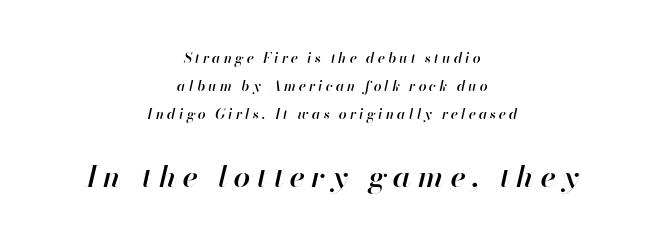
The tracking jumps out immediately: characters are airy and widely separated. In terms of weight, the rendering is demibold, just under bold. The block of text is sparse from top to bottom, with ample space between rows. Posture: slanted. Just letters on the line, the space beneath them empty. Alignment: centered.
